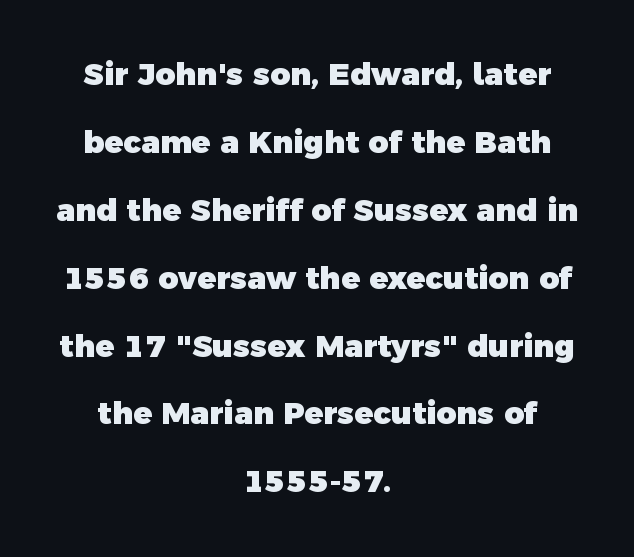
The rendering uses natural spacing where letterforms have individual widths. This is sans-serif lettering, the kind often seen on screens and signage. This sample uses plain, unmodified letter spacing. Every letter is thick-stroked: bold, no question. What's the leading like? Stretched, with rows far apart.
